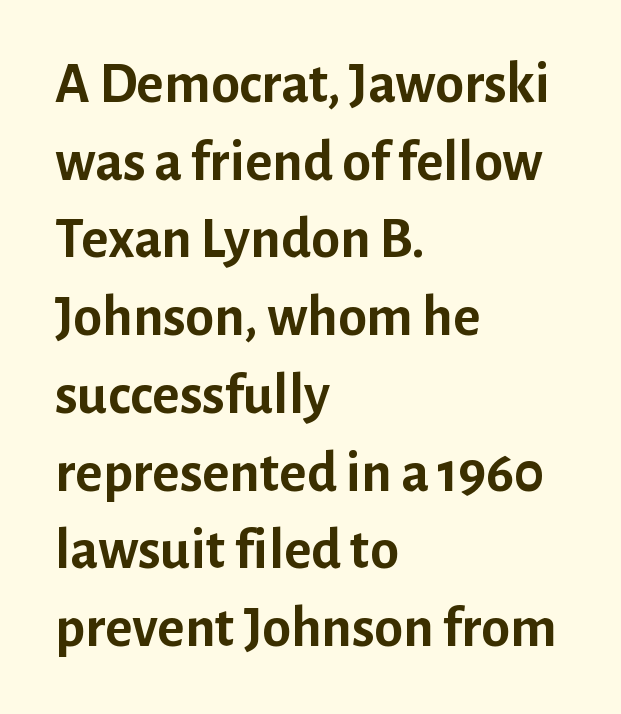
The image shows 58 px semibold sans-serif type, upright; set left-aligned, normal line spacing (1.34x), normal letter spacing, not underlined; low stroke contrast and a medium x-height.
